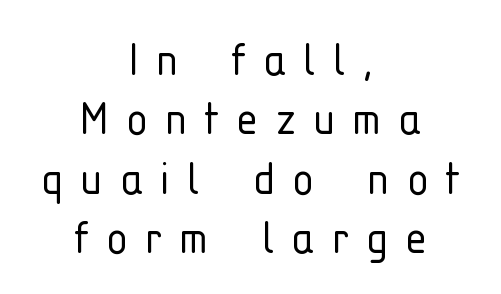
If you drew a line through each stem, it would be perfectly vertical. The characters are drawn with everyday or finer stroke widths. This rendering features lettering with no underline. Where is the straight margin? There isn't one; the lines are centered.
